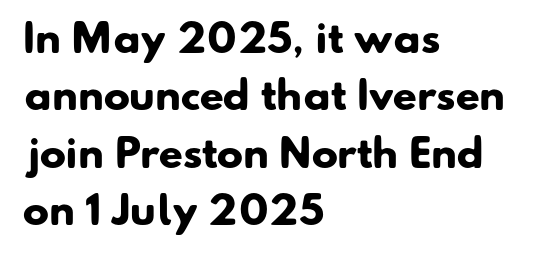
{"serif": "no", "bold": "yes", "weight": "heavy", "width": "normal", "stroke_contrast": "low", "x_height": "small", "monospaced": "no", "underline": "no", "align": "left", "line_spacing": "normal", "line_spacing_ratio": 1.47, "letter_spacing": "normal", "letter_spacing_em": 0.0, "glyph_px": 39}
